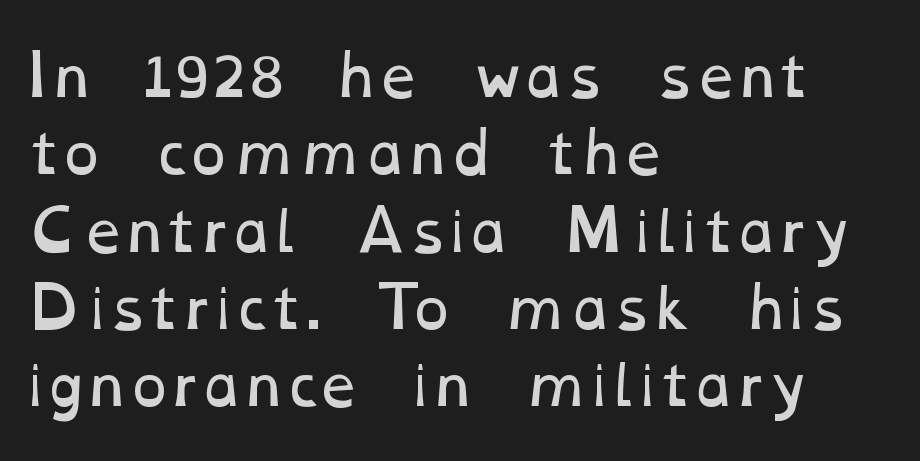
Inter-character spacing is left at the font's built-in metrics. Reading down the column, the eye jumps a familiar distance to each next line. Notice how the passage keeps a crisp vertical edge on the left only. Think of a printed novel: that variable character pitch is what you see here. No extra ink here — the face is not bold.
